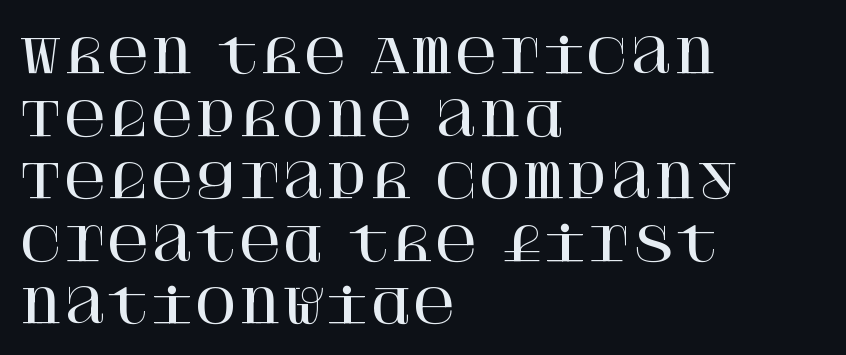
A typesetter would call this zero additional tracking. One-word summary of the alignment: left. Posture: straight, roman, zero tilt. Nobody drew a line under any word here.
